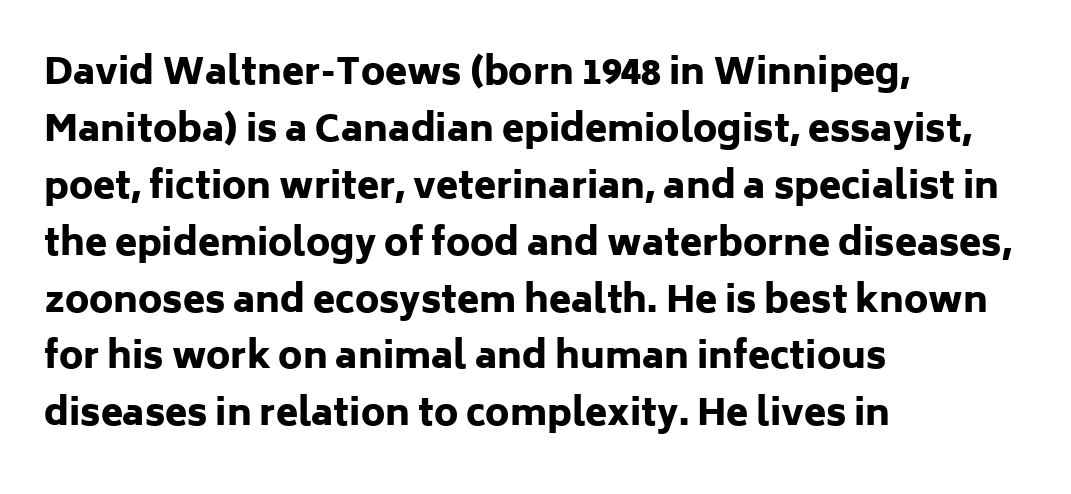
Spacing verdict: proportional, widths tailored to each character. The gap between lines stays unmarked. The compositor pushed each line to the left boundary. This rendering employs a face without finishing strokes, i.e., a sans-serif. Tracking here is standard; glyphs follow each other at the usual distance.
